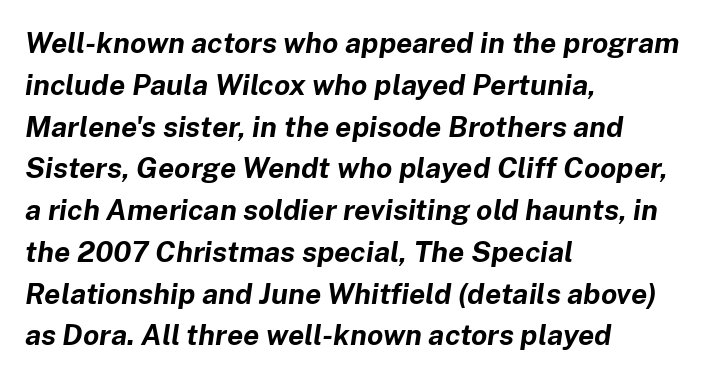
These lines were composed using italics. These lines carry a lot of weight — the face is fully bold. Notice how descenders clear the ascenders below comfortably — that's standard leading. Students, note that the glyphs here touch the page at normal intervals. Is this a fixed-width face? No — the glyphs have proportional, varying widths.
